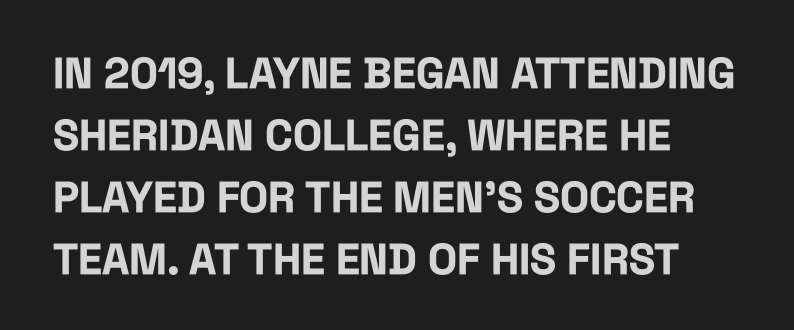
{"serif": "no", "italic": "no", "bold": "yes", "weight": "bold", "width": "condensed", "stroke_contrast": "low", "x_height": "large", "monospaced": "no", "underline": "no", "align": "left", "line_spacing": "normal", "line_spacing_ratio": 1.44, "letter_spacing": "normal", "letter_spacing_em": 0.0, "glyph_px": 43}
